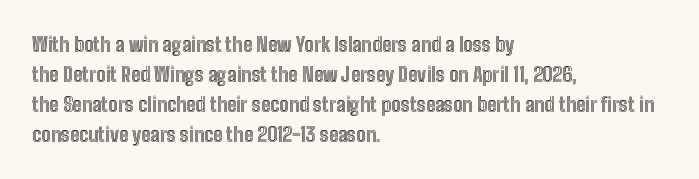
The image shows 20 px text type, upright; set left-aligned, normal line spacing (1.5x), normal letter spacing, not underlined.
